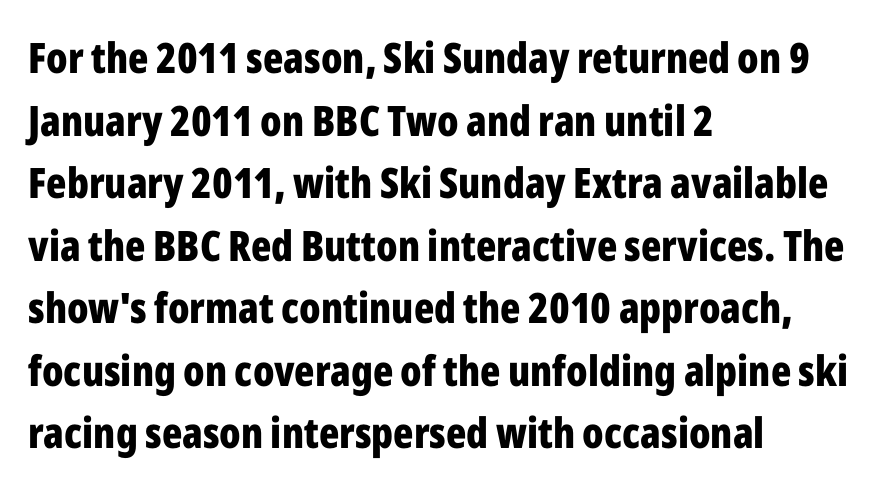
Q: Is the text bold? A: Yes.
Q: Is the text italic (slanted)? A: No, it is upright.
Q: Is the typeface a serif or a sans-serif typeface? A: Sans-serif.
Q: Is the text underlined? A: No.
Q: How is the paragraph aligned? A: Left-aligned.
Q: Is the spacing between letters normal or unusually wide? A: Normal.
Q: Is the spacing between lines tight, normal or loose? A: Normal.
Q: Width (condensed, normal, or wide)? A: Condensed.
Q: Stroke contrast? A: Low.
Q: x-height? A: Medium.
Q: Monospaced? A: No.
